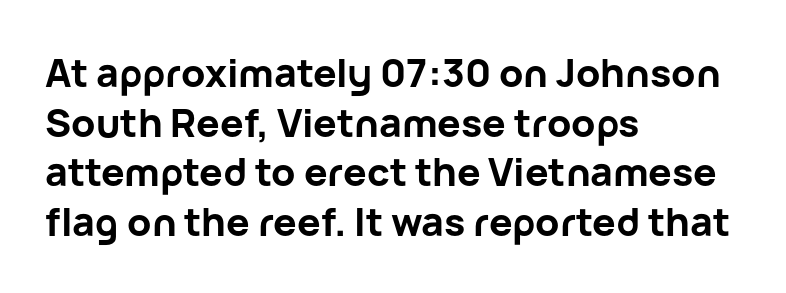
In terms of letterspacing, this is plain default setting. The glyphs are unaccompanied by any horizontal stroke below them. The font's upright variant was chosen for this text. The font family rendered here belongs to the sans-serif group. The setting favours the left margin, as ordinary paragraphs usually do.
